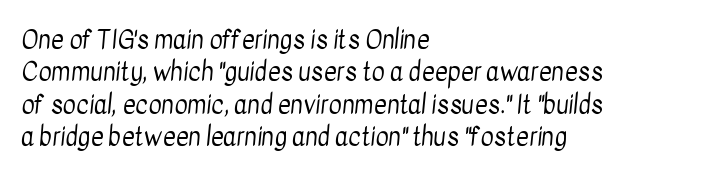
The image shows 25 px text type; set left-aligned, normal line spacing (1.3x), normal letter spacing, not underlined.
